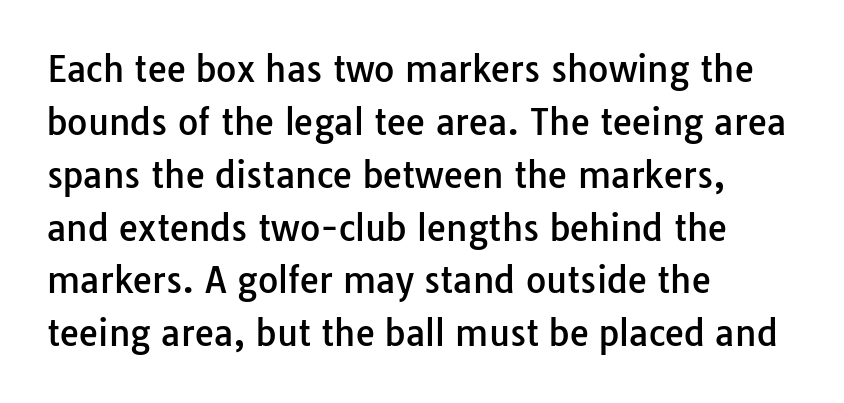
{"serif": "no", "italic": "no", "width": "normal", "stroke_contrast": "low", "x_height": "medium", "monospaced": "no", "underline": "no", "align": "left", "line_spacing": "normal", "line_spacing_ratio": 1.51, "letter_spacing": "normal", "letter_spacing_em": 0.0, "glyph_px": 35}
